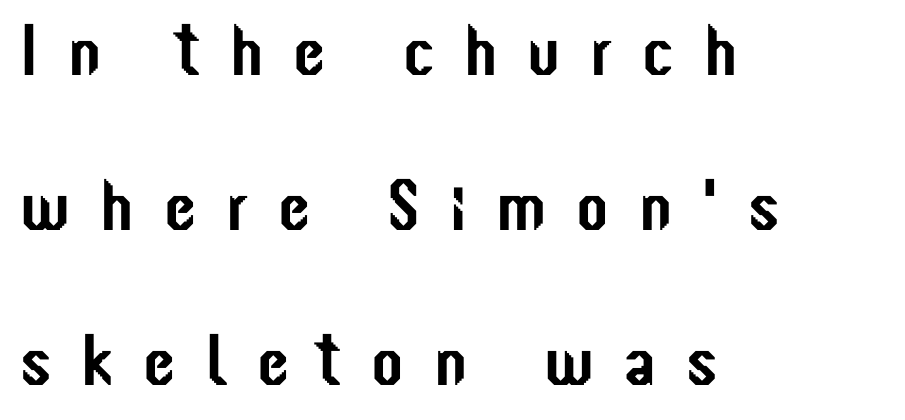
Posture: straight, roman, zero tilt. A sans-serif font was chosen for this passage. The glyphs are unaccompanied by any horizontal stroke below them. Students, note that the glyphs here are deliberately spaced far apart. Regarding leading, the lines here are spaced well apart.
